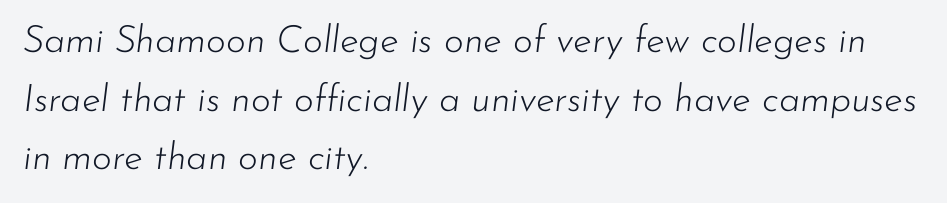
The image shows 38 px light type, italic (leaning right); set left-aligned, normal line spacing (1.54x), normal letter spacing, not underlined; low stroke contrast and a small x-height.
